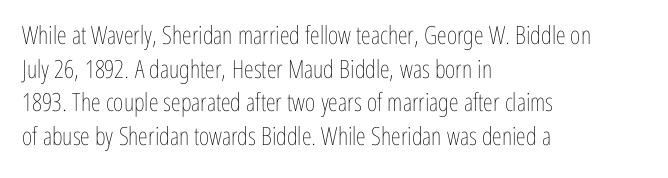
Q: Is the text bold? A: No.
Q: Is the text italic (slanted)? A: No, it is upright.
Q: Is the text underlined? A: No.
Q: How is the paragraph aligned? A: Left-aligned.
Q: Is the spacing between letters normal or unusually wide? A: Normal.
Q: Is the spacing between lines tight, normal or loose? A: Normal.
